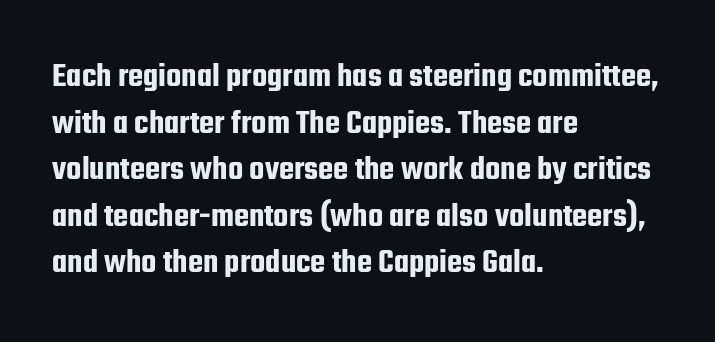
The image shows 35 px condensed sans-serif type, upright; set left-aligned, normal line spacing (1.33x), normal letter spacing, not underlined; low stroke contrast and a medium x-height.
